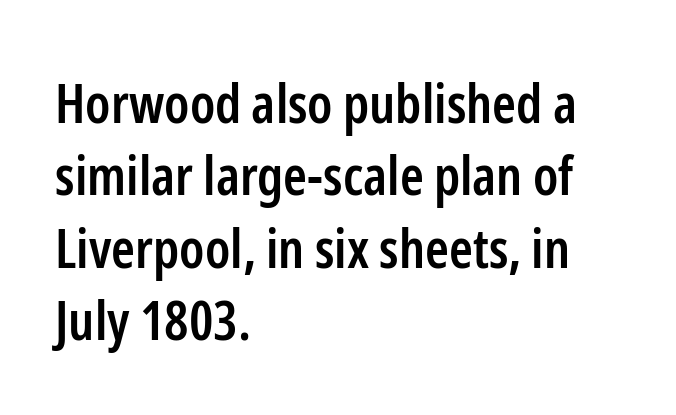
This sample uses plain, unmodified letter spacing. The typography opts for an upright posture over an oblique one. Spacing verdict: proportional, widths tailored to each character. Nobody drew a line under any word here. Grotesque or geometric, the face here clearly has no serifs.
